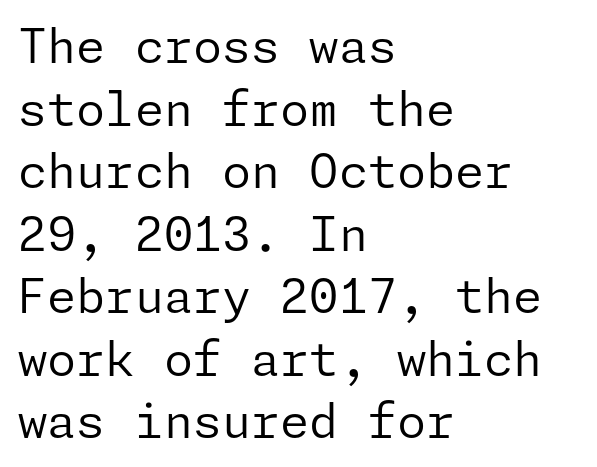
In CSS terms this would be text-align: left. You can tell it's not italic because the verticals are truly vertical. The face used here is a sans, in the tradition of grotesques and geometrics. The space beneath each line is pristine and unruled.
